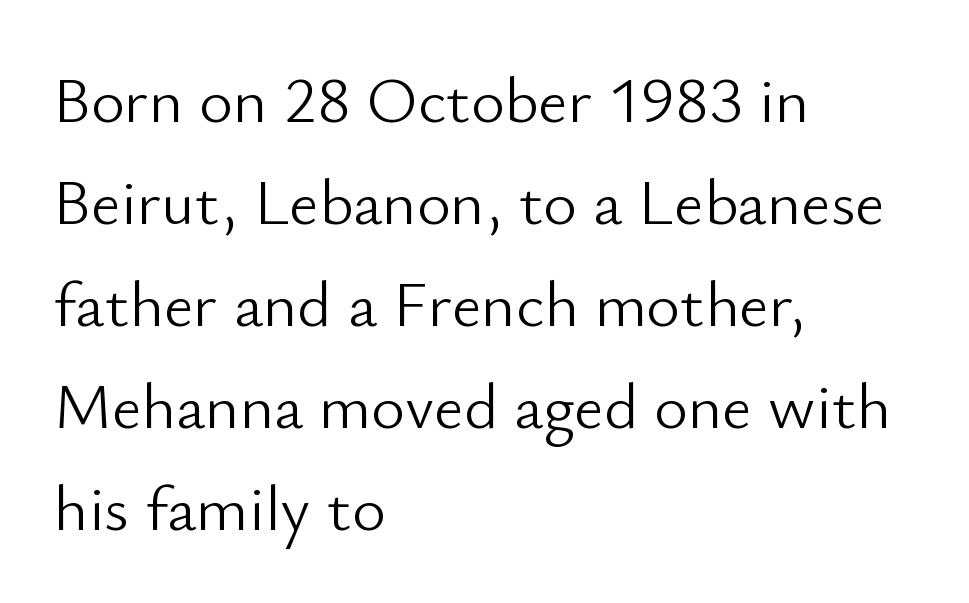
No feet cap the strokes, marking this as sans-serif type. If you drew a ruler down the left edge, every line would touch it. Here the designer chose a conventional face with non-uniform glyph widths. Between one letter and the next there's only the usual sliver of space. Summary of weight: not heavy and not bold.
